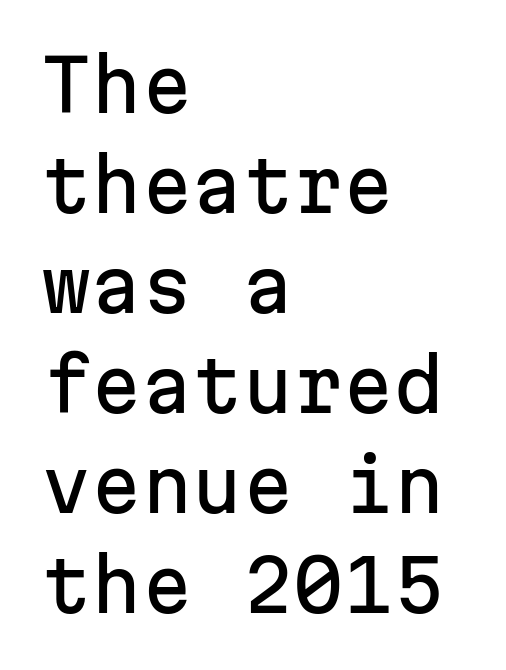
Q: Is the text italic (slanted)? A: No, it is upright.
Q: Is the typeface a serif or a sans-serif typeface? A: Sans-serif.
Q: Is the text underlined? A: No.
Q: How is the paragraph aligned? A: Left-aligned.
Q: Is the spacing between letters normal or unusually wide? A: Normal.
Q: Is the spacing between lines tight, normal or loose? A: Normal.
Q: Width (condensed, normal, or wide)? A: Normal.
Q: Stroke contrast? A: Low.
Q: x-height? A: Medium.
Q: Monospaced? A: Yes.
